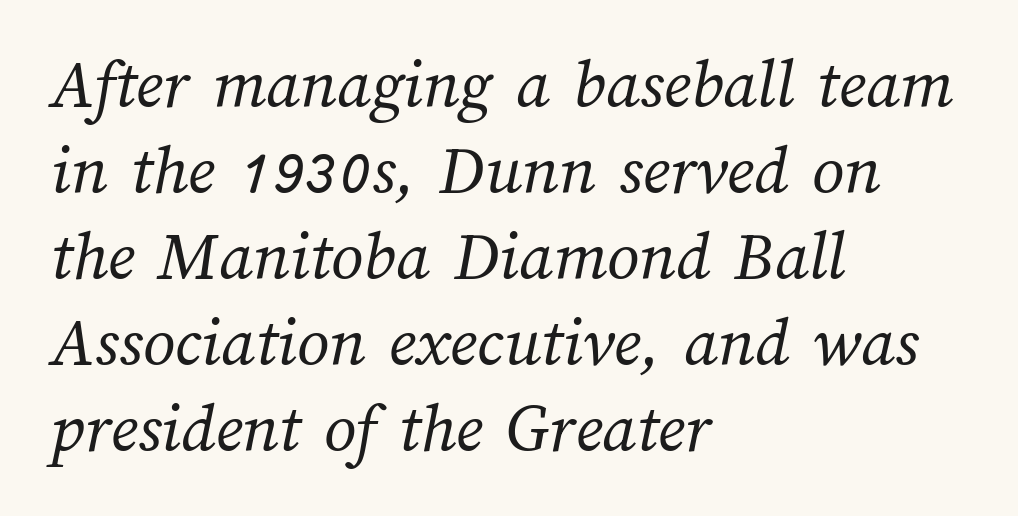
Q: Is the text bold? A: No.
Q: Is the text underlined? A: No.
Q: How is the paragraph aligned? A: Left-aligned.
Q: Is the spacing between letters normal or unusually wide? A: Normal.
Q: Width (condensed, normal, or wide)? A: Normal.
Q: Stroke contrast? A: Medium.
Q: x-height? A: Medium.
Q: Monospaced? A: No.
